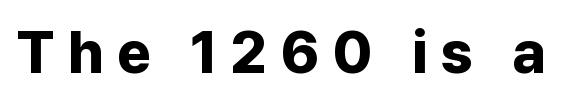
{"serif": "no", "italic": "no", "bold": "yes", "weight": "bold", "width": "normal", "stroke_contrast": "low", "x_height": "medium", "monospaced": "no", "underline": "no", "letter_spacing": "wide", "letter_spacing_em": 0.22, "glyph_px": 59}
